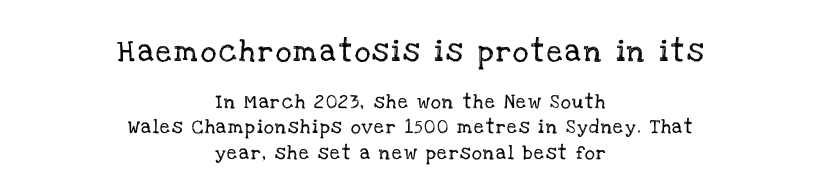
{"italic": "no", "underline": "no", "align": "center", "line_spacing_ratio": 1.82, "larger_block": "first", "size_ratio": 1.57, "glyph_px": 22}
